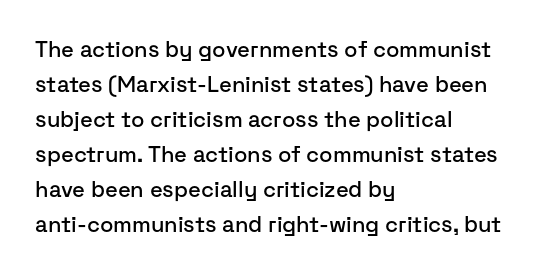
{"italic": "no", "underline": "no", "align": "left", "line_spacing": "normal", "line_spacing_ratio": 1.59, "letter_spacing": "normal", "letter_spacing_em": 0.0, "glyph_px": 22}
